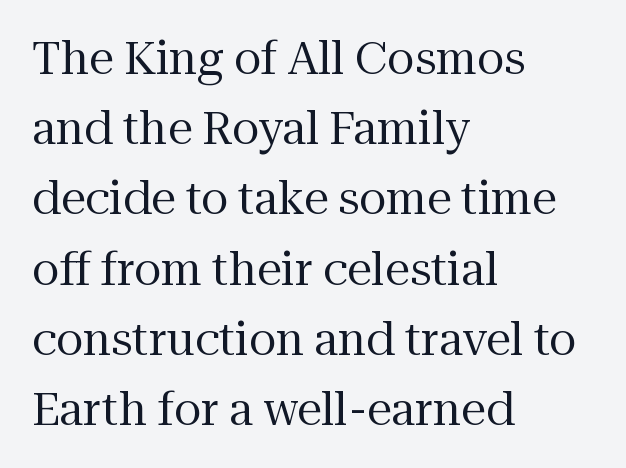
Q: Is the text bold? A: No.
Q: Is the text italic (slanted)? A: No, it is upright.
Q: Is the typeface a serif or a sans-serif typeface? A: Serif.
Q: Is the text underlined? A: No.
Q: How is the paragraph aligned? A: Left-aligned.
Q: Is the spacing between letters normal or unusually wide? A: Normal.
Q: Is the spacing between lines tight, normal or loose? A: Normal.
Q: Width (condensed, normal, or wide)? A: Normal.
Q: Stroke contrast? A: Medium.
Q: x-height? A: Medium.
Q: Monospaced? A: No.
